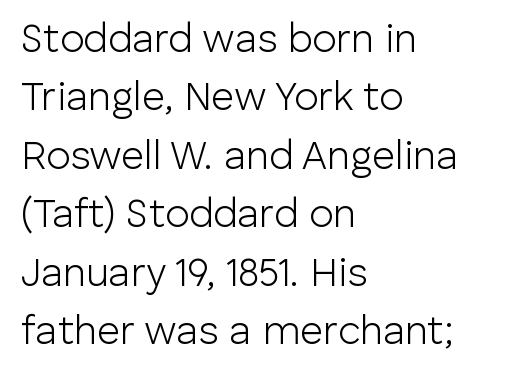
The image shows 40 px light sans-serif type, upright; set left-aligned, normal line spacing (1.46x), normal letter spacing, not underlined; low stroke contrast and a medium x-height.
